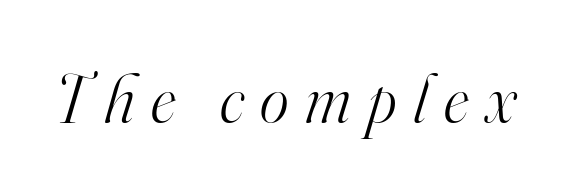
The image shows 69 px light serif type, italic (leaning right); set unusually wide letter spacing (+0.24 em), not underlined; high stroke contrast and a small x-height.
